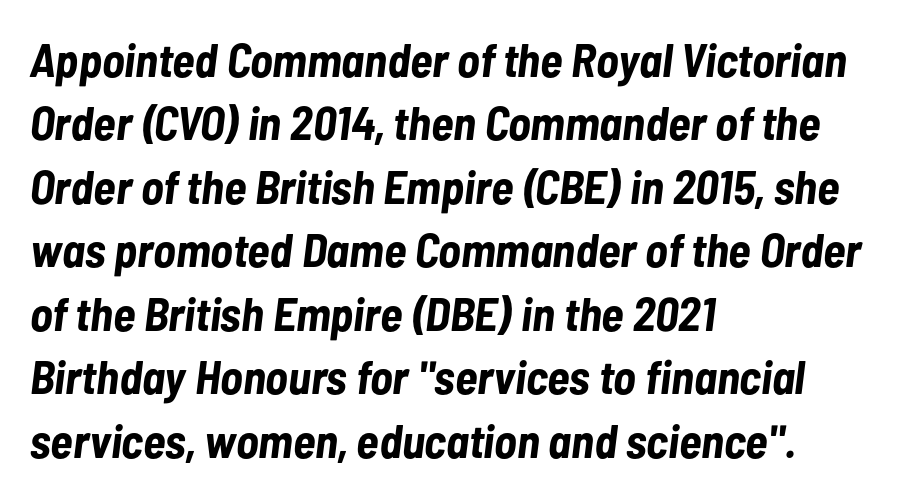
Q: Is the text bold? A: Yes.
Q: Is the text italic (slanted)? A: Yes, it leans right by about 7 degrees.
Q: Is the text underlined? A: No.
Q: How is the paragraph aligned? A: Left-aligned.
Q: Is the spacing between letters normal or unusually wide? A: Normal.
Q: Is the spacing between lines tight, normal or loose? A: Normal.
Q: Width (condensed, normal, or wide)? A: Condensed.
Q: Stroke contrast? A: Low.
Q: x-height? A: Medium.
Q: Monospaced? A: No.
